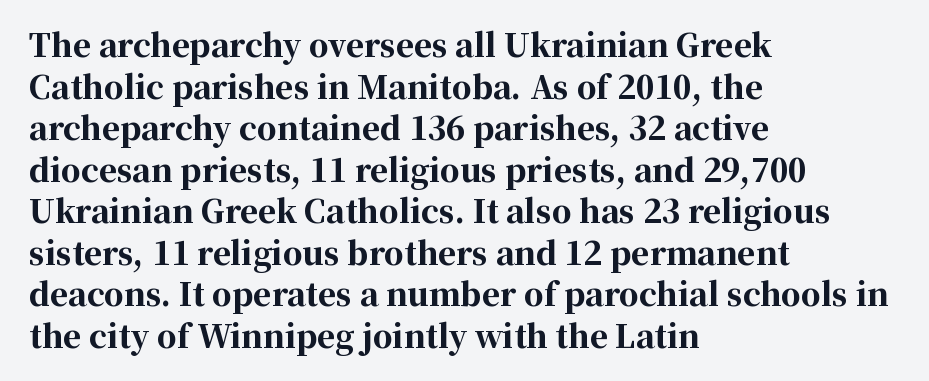
Q: Is the text bold? A: Yes.
Q: Is the text italic (slanted)? A: No, it is upright.
Q: Is the typeface a serif or a sans-serif typeface? A: Serif.
Q: Is the text underlined? A: No.
Q: How is the paragraph aligned? A: Left-aligned.
Q: Is the spacing between letters normal or unusually wide? A: Normal.
Q: Is the spacing between lines tight, normal or loose? A: Normal.
Q: Width (condensed, normal, or wide)? A: Normal.
Q: Stroke contrast? A: High.
Q: x-height? A: Medium.
Q: Monospaced? A: No.
